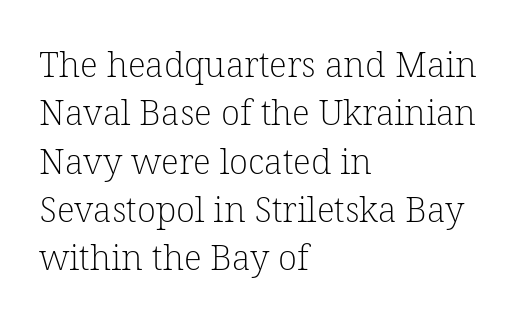
Q: Is the text bold? A: No.
Q: Is the typeface a serif or a sans-serif typeface? A: Serif.
Q: Is the text underlined? A: No.
Q: How is the paragraph aligned? A: Left-aligned.
Q: Is the spacing between letters normal or unusually wide? A: Normal.
Q: Is the spacing between lines tight, normal or loose? A: Normal.
Q: Width (condensed, normal, or wide)? A: Normal.
Q: Stroke contrast? A: Low.
Q: x-height? A: Medium.
Q: Monospaced? A: No.
